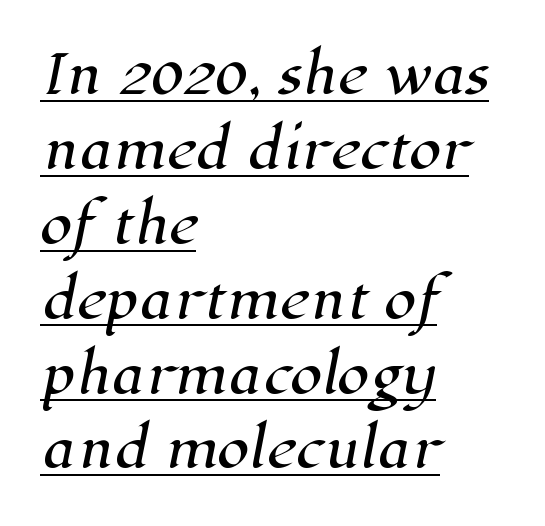
{"serif": "yes", "width": "normal", "stroke_contrast": "high", "x_height": "medium", "monospaced": "no", "underline": "yes", "align": "left", "line_spacing": "normal", "line_spacing_ratio": 1.44, "letter_spacing": "normal", "letter_spacing_em": 0.0, "glyph_px": 52}
